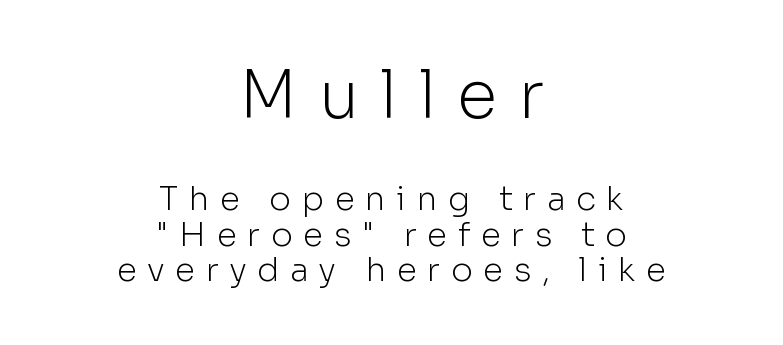
Very little white space separates one row of letters from the next. Caption: face not bold, strokes unweighted. The font's upright variant was chosen for this text. Size hierarchy here favors the leading block over the trailing one. There is plenty of visible air inserted between adjacent glyphs.
